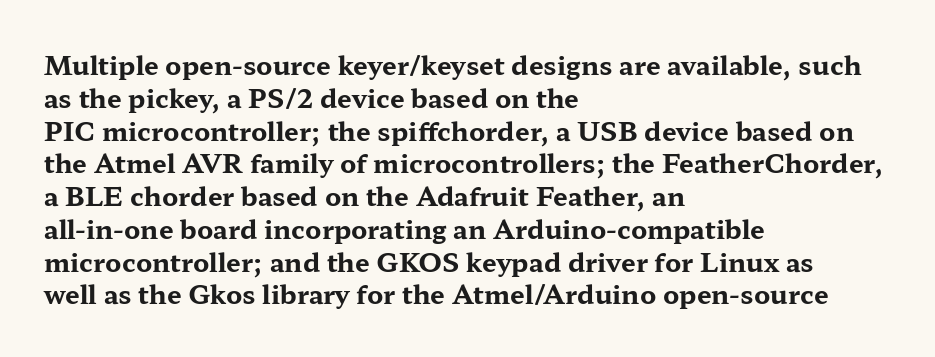
Q: Is the text bold? A: Yes.
Q: Is the text italic (slanted)? A: No, it is upright.
Q: Is the text underlined? A: No.
Q: How is the paragraph aligned? A: Left-aligned.
Q: Is the spacing between letters normal or unusually wide? A: Normal.
Q: Is the spacing between lines tight, normal or loose? A: Normal.
